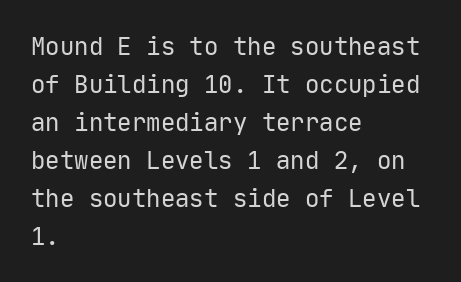
{"italic": "no", "bold": "no", "underline": "no", "align": "left", "line_spacing": "normal", "line_spacing_ratio": 1.58, "letter_spacing": "normal", "letter_spacing_em": 0.0, "glyph_px": 24}
